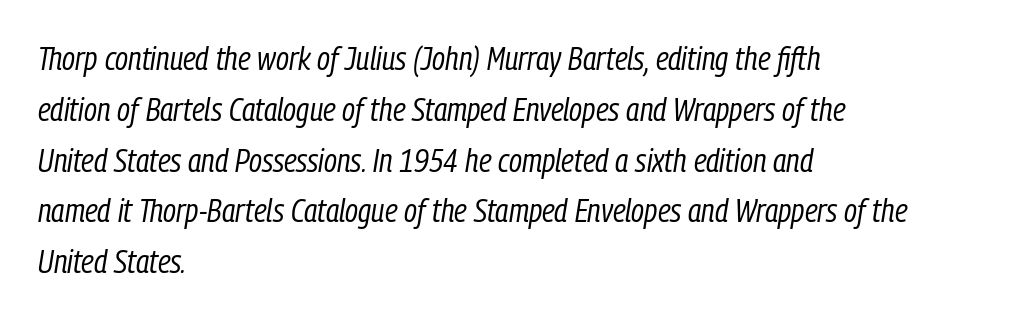
Q: Is the text bold? A: No.
Q: Is the text italic (slanted)? A: Yes, it leans right by about 9 degrees.
Q: Is the text underlined? A: No.
Q: How is the paragraph aligned? A: Left-aligned.
Q: Is the spacing between letters normal or unusually wide? A: Normal.
Q: Is the spacing between lines tight, normal or loose? A: Normal.
Q: Width (condensed, normal, or wide)? A: Condensed.
Q: Stroke contrast? A: Low.
Q: x-height? A: Medium.
Q: Monospaced? A: No.
